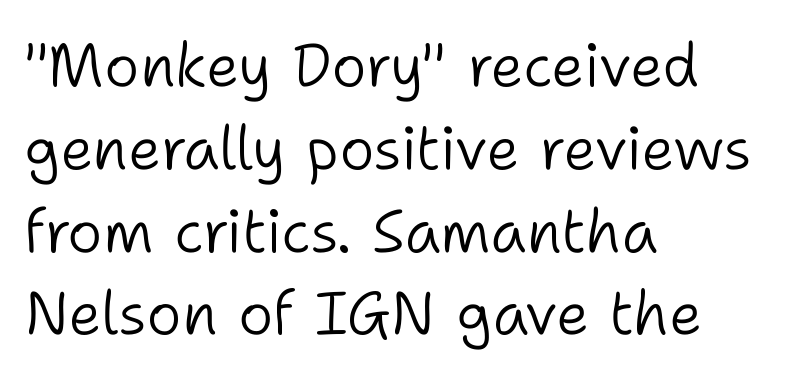
In terms of leading, this rendering sits right in the middle. Does the type have serifs? No, each stem ends abruptly. Teacher's note: observe the even left margin — that is flush-left alignment. This is roman type, the default non-slanted kind. No extra ink here — the face is not bold.
